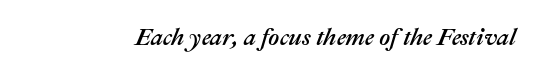
The image shows 24 px text type, italic (leaning right); set normal letter spacing, not underlined.
